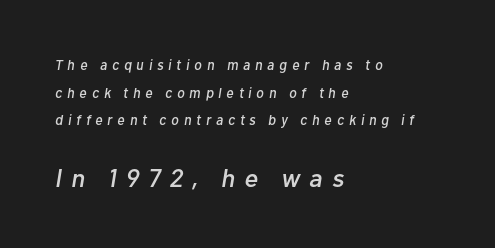
The image shows 26 px text type, italic (leaning right); set left-aligned, loose line spacing (1.97x), unusually wide letter spacing (+0.35 em), not underlined; the second (bottom) block is 1.86x larger.
